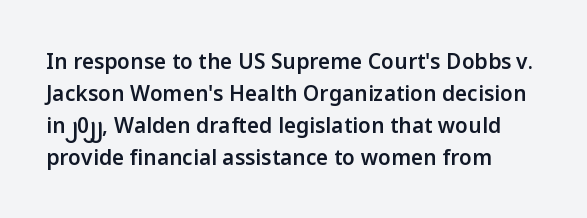
The image shows 21 px text type, upright; set normal line spacing (1.52x), normal letter spacing, not underlined.
